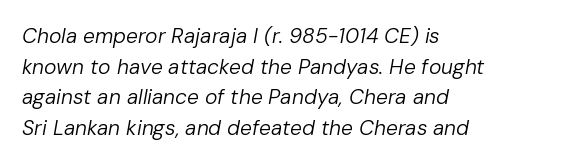
If you drew a ruler down the left edge, every line would touch it. Standard letterfit; no display-style spreading of the glyphs. The passage shown is not underscored anywhere. The lines sit at an ordinary, default distance from one another. Yep, that's italic — everything's leaning. Unbolded letterforms with no extra heft.
